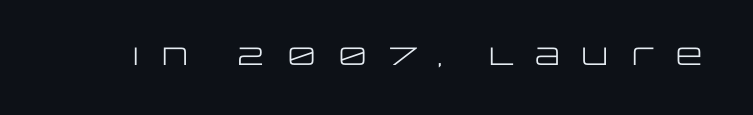
The image shows 25 px text type, upright; set unusually wide letter spacing (+0.46 em), not underlined.
